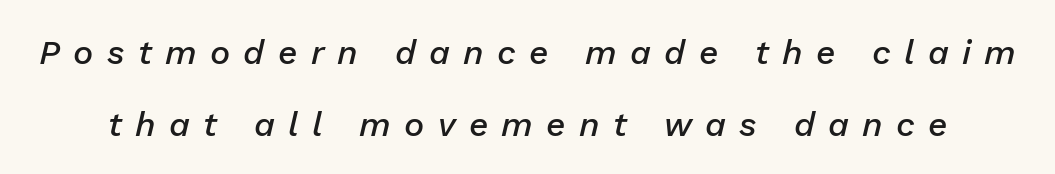
The image shows 34 px semibold type, italic (leaning right); set loose line spacing (2.11x), unusually wide letter spacing (+0.39 em), not underlined; low stroke contrast and a medium x-height.
